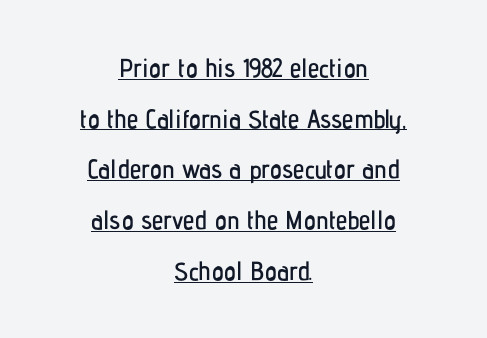
Q: Is the text italic (slanted)? A: No, it is upright.
Q: Is the text underlined? A: Yes.
Q: How is the paragraph aligned? A: Centered.
Q: Is the spacing between letters normal or unusually wide? A: Normal.
Q: Is the spacing between lines tight, normal or loose? A: Loose.
